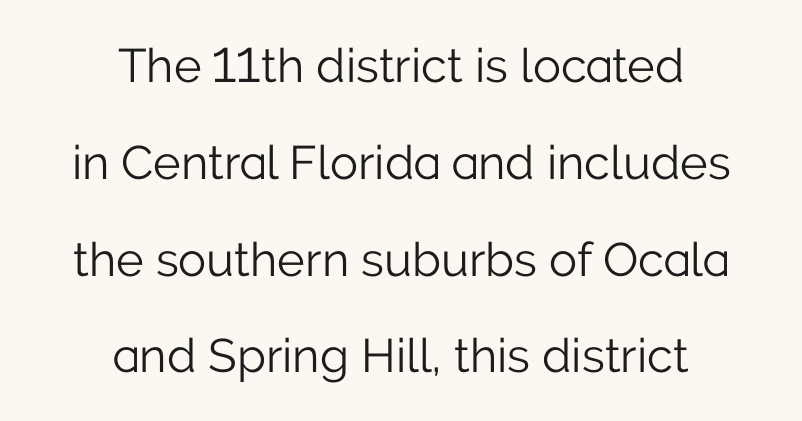
Widely set lines give the paragraph a tall, airy silhouette. If you drew a line through each stem, it would be perfectly vertical. The letters advance in unequal steps, a hallmark of proportional type. Short and long lines alike share a common midpoint. Unbolded letterforms with no extra heft.
